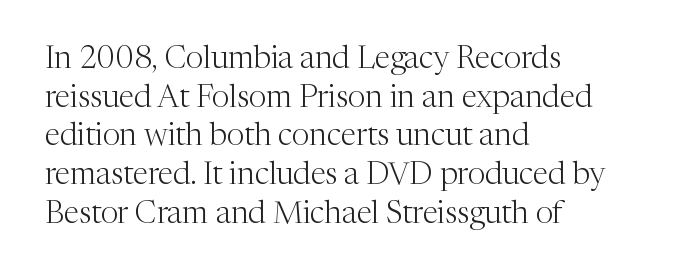
Q: Is the text bold? A: No.
Q: Is the text italic (slanted)? A: No, it is upright.
Q: Is the typeface a serif or a sans-serif typeface? A: Serif.
Q: Is the text underlined? A: No.
Q: How is the paragraph aligned? A: Left-aligned.
Q: Is the spacing between letters normal or unusually wide? A: Normal.
Q: Is the spacing between lines tight, normal or loose? A: Normal.
Q: Width (condensed, normal, or wide)? A: Normal.
Q: Stroke contrast? A: Medium.
Q: x-height? A: Medium.
Q: Monospaced? A: No.
